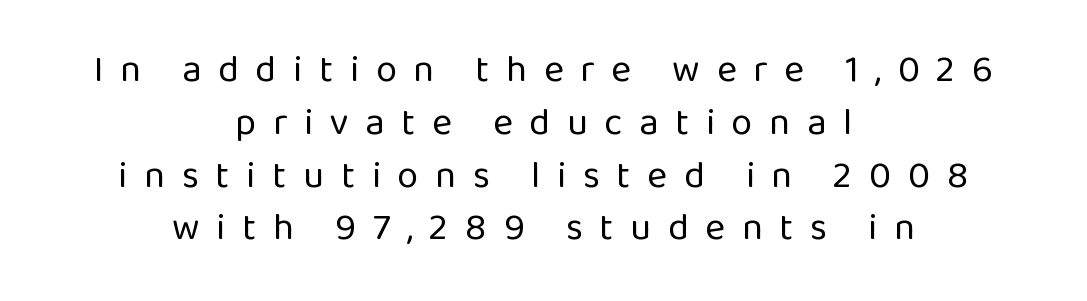
A normal amount of white space separates one row of letters from the next. The passage shown has open, widely tracked lettering throughout. Line starts and ends both wander, symmetrically. This is the regular roman posture of the typeface.
